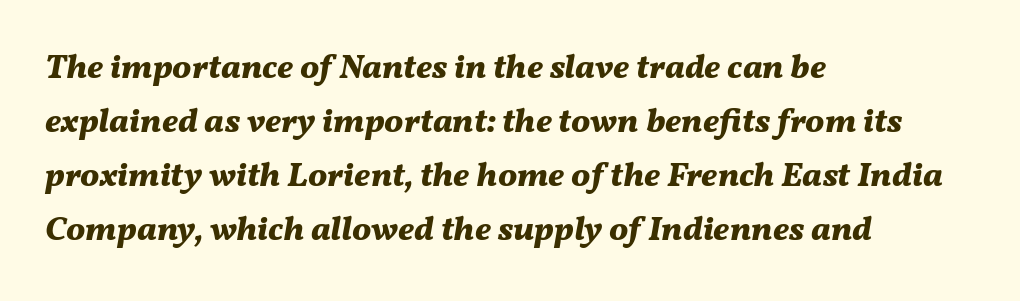
{"italic": "yes", "lean": "right", "slant_degrees": 11, "bold": "yes", "weight": "bold", "width": "normal", "stroke_contrast": "medium", "x_height": "medium", "monospaced": "no", "underline": "no", "align": "left", "line_spacing": "normal", "line_spacing_ratio": 1.59, "letter_spacing": "normal", "letter_spacing_em": 0.0, "glyph_px": 34}
